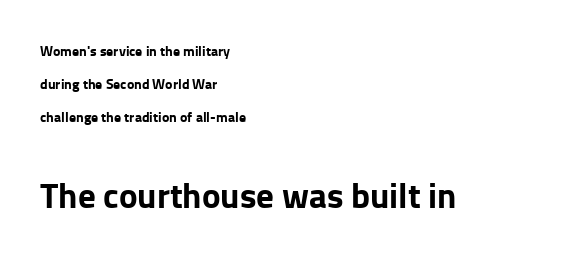
Every character sits straight up, as roman type does. The glyphs in this specimen are sans serif. Two sizes are in play, and the larger belongs to the second block. Inter-character spacing is left at the font's built-in metrics.
